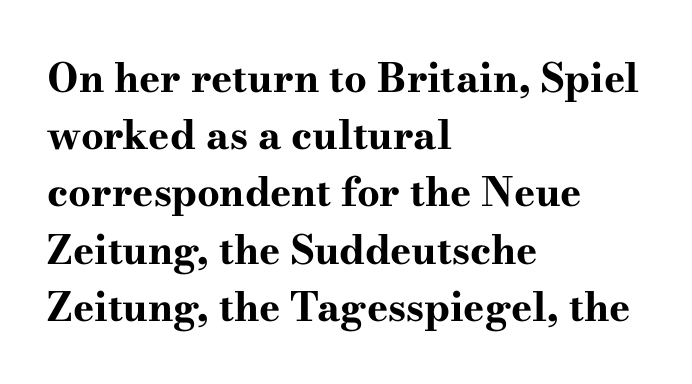
Regular leading. What stands out about the letter spacing? Nothing — it is the standard amount. This is serif lettering, the kind often seen in printed books. A typesetter would call this proportional, since set widths differ per character. The ragged edge is on the right, which tells us the setting is flush left.
